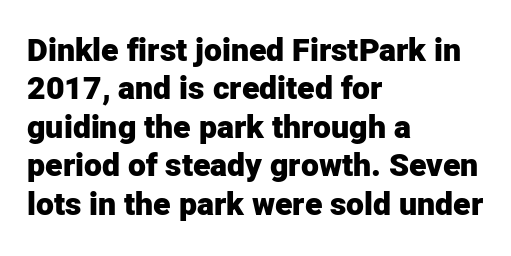
Q: Is the text bold? A: Yes.
Q: Is the text italic (slanted)? A: No, it is upright.
Q: Is the typeface a serif or a sans-serif typeface? A: Sans-serif.
Q: Is the text underlined? A: No.
Q: How is the paragraph aligned? A: Left-aligned.
Q: Is the spacing between letters normal or unusually wide? A: Normal.
Q: Width (condensed, normal, or wide)? A: Normal.
Q: Stroke contrast? A: Low.
Q: x-height? A: Medium.
Q: Monospaced? A: No.
